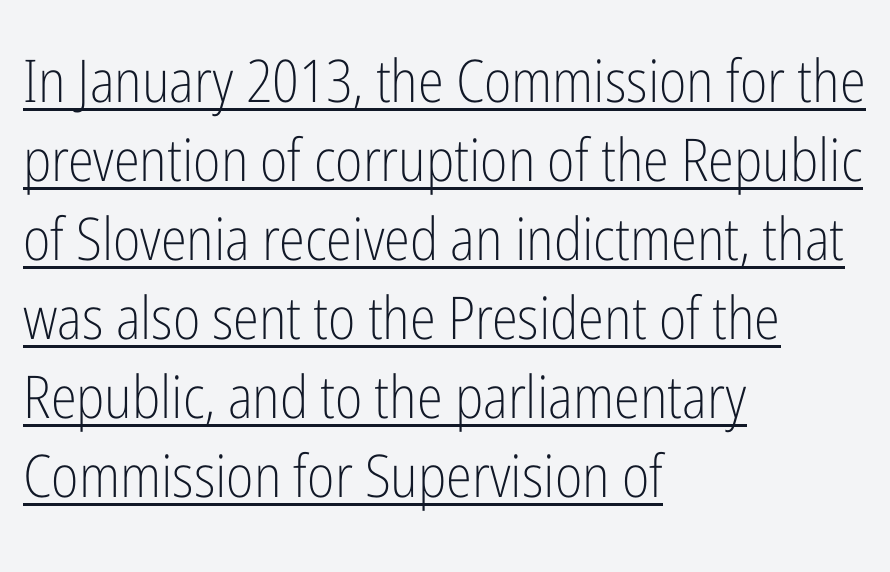
{"serif": "no", "italic": "no", "bold": "no", "weight": "light", "width": "condensed", "stroke_contrast": "low", "x_height": "medium", "monospaced": "no", "underline": "yes", "align": "left", "line_spacing": "normal", "line_spacing_ratio": 1.34, "letter_spacing": "normal", "letter_spacing_em": 0.0, "glyph_px": 59}
